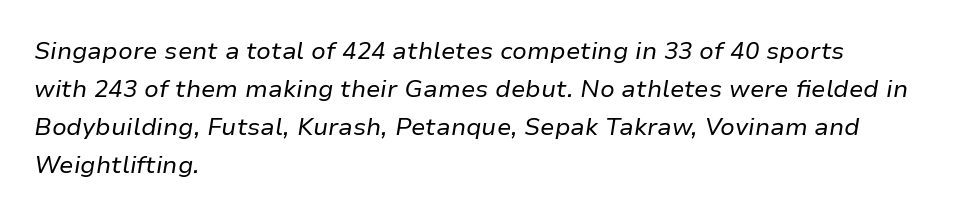
Slanted lettering throughout. The rendering anchors every line to the left-hand side. Interline gaps are of average width in this sample. Clear beneath every line of the passage. No extra tracking has been applied to these lines.
